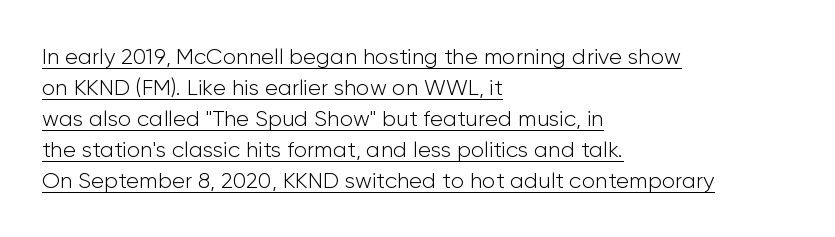
The image shows 22 px text type, upright; set left-aligned, normal line spacing (1.41x), normal letter spacing, underlined.
